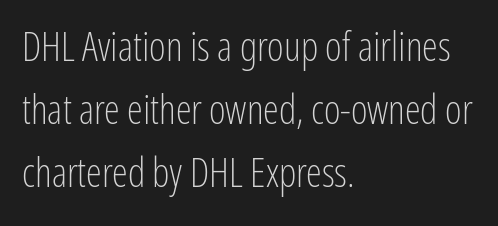
The image shows 40 px light, condensed sans-serif type, upright; set left-aligned, normal line spacing (1.57x), normal letter spacing, not underlined; low stroke contrast and a medium x-height.
